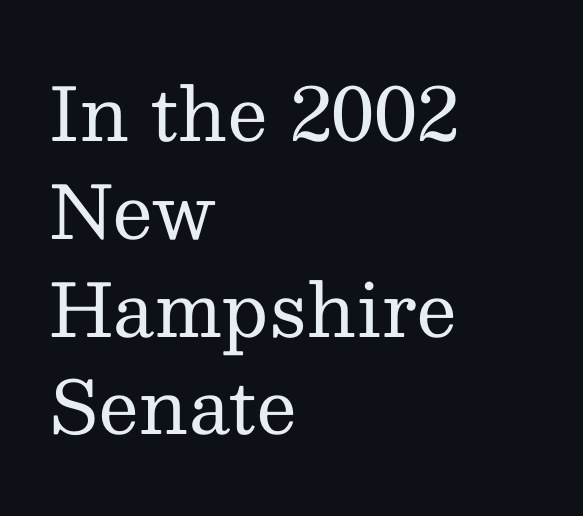
The face used here is proportionally spaced, like ordinary book or web type. The face used here is rendered with its standard letterfit. Descenders are the only things crossing below the line. Stroke thickness stays within the range of a standard reading face or lighter.
